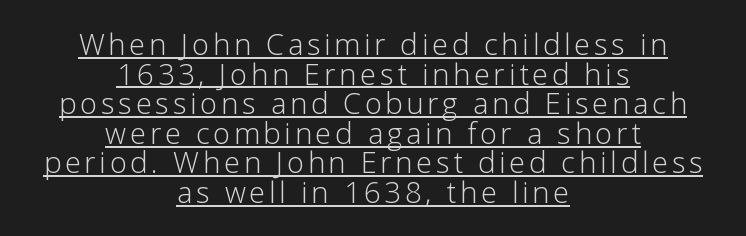
Q: Is the text bold? A: No.
Q: Is the text italic (slanted)? A: No, it is upright.
Q: Is the typeface a serif or a sans-serif typeface? A: Sans-serif.
Q: Is the text underlined? A: Yes.
Q: How is the paragraph aligned? A: Centered.
Q: Is the spacing between lines tight, normal or loose? A: Tight.
Q: Width (condensed, normal, or wide)? A: Normal.
Q: Stroke contrast? A: Low.
Q: x-height? A: Medium.
Q: Monospaced? A: No.
